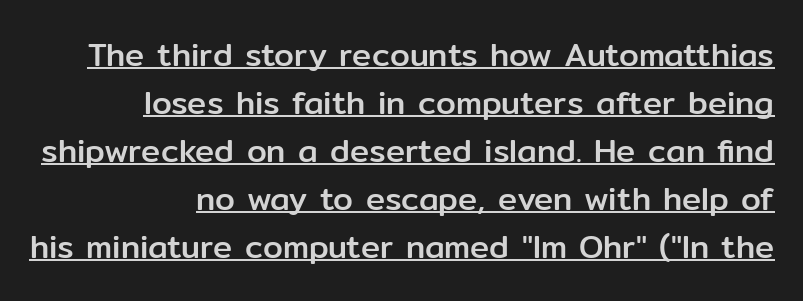
The image shows 32 px sans-serif type, upright; set right-aligned, normal line spacing (1.5x), normal letter spacing, underlined; low stroke contrast and a medium x-height.
